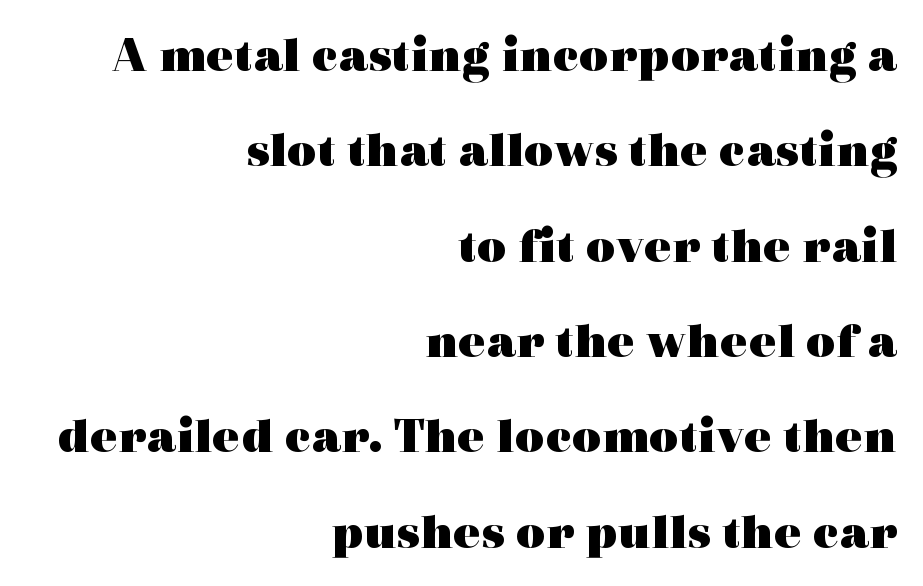
Q: Is the text bold? A: Yes.
Q: Is the text italic (slanted)? A: No, it is upright.
Q: Is the typeface a serif or a sans-serif typeface? A: Serif.
Q: Is the text underlined? A: No.
Q: How is the paragraph aligned? A: Right-aligned.
Q: Is the spacing between letters normal or unusually wide? A: Normal.
Q: Width (condensed, normal, or wide)? A: Wide.
Q: x-height? A: Medium.
Q: Monospaced? A: No.
